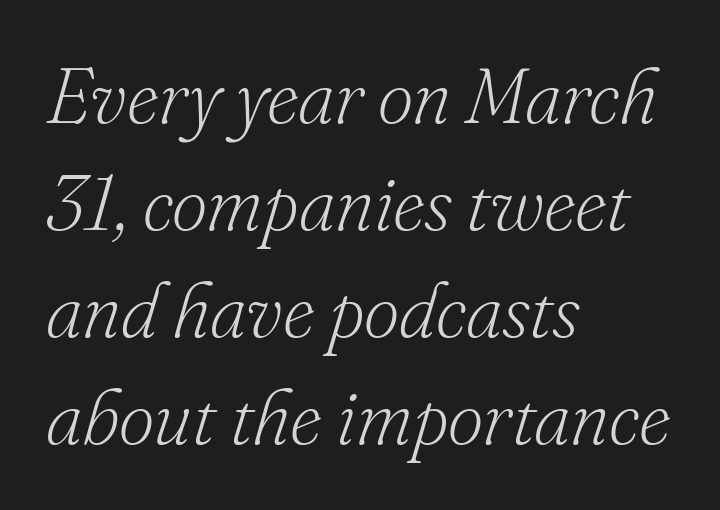
Q: Is the text bold? A: No.
Q: Is the text italic (slanted)? A: Yes, it leans right by about 16 degrees.
Q: Is the typeface a serif or a sans-serif typeface? A: Serif.
Q: Is the text underlined? A: No.
Q: How is the paragraph aligned? A: Left-aligned.
Q: Is the spacing between letters normal or unusually wide? A: Normal.
Q: Is the spacing between lines tight, normal or loose? A: Normal.
Q: Width (condensed, normal, or wide)? A: Normal.
Q: Stroke contrast? A: Low.
Q: x-height? A: Small.
Q: Monospaced? A: No.
